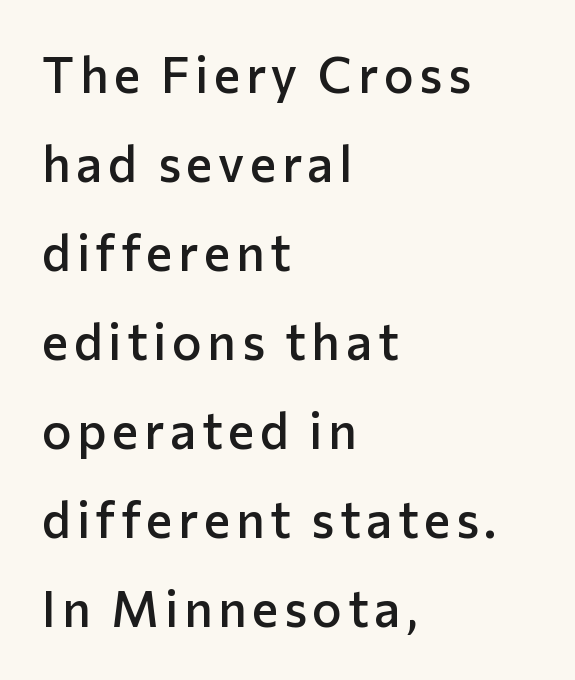
{"serif": "no", "italic": "no", "bold": "semi", "weight": "semibold", "width": "normal", "stroke_contrast": "low", "x_height": "medium", "monospaced": "no", "underline": "no", "align": "left", "line_spacing_ratio": 1.78, "glyph_px": 50}
